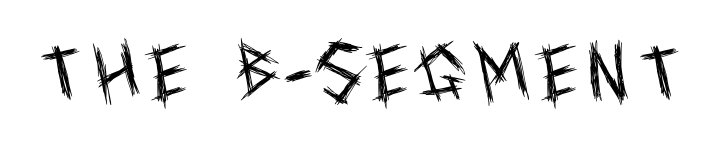
The image shows 63 px regular-weight, condensed sans-serif type, upright; set not underlined; a large x-height.
